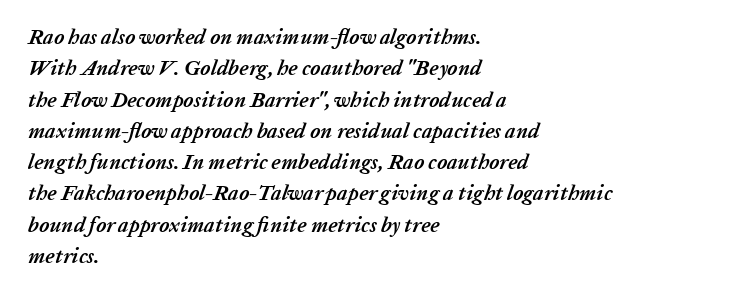
In CSS terms this would be text-align: left. Posture: slanted. Any mark beneath the type? The region is blank. Weight: bold. Between one letter and the next there's only the usual sliver of space.
